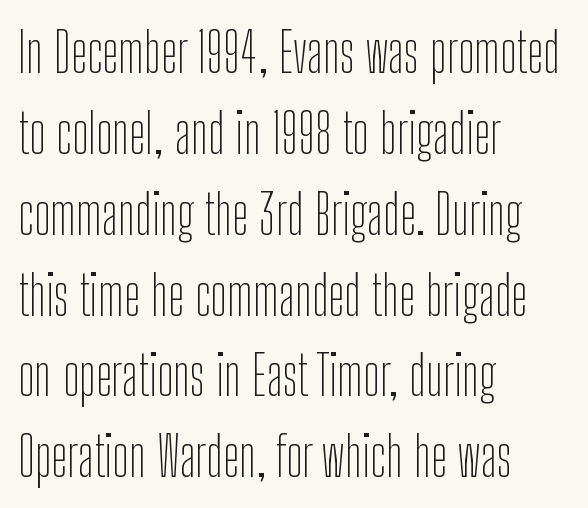
Q: Is the text bold? A: No.
Q: Is the text italic (slanted)? A: No, it is upright.
Q: Is the typeface a serif or a sans-serif typeface? A: Sans-serif.
Q: Is the text underlined? A: No.
Q: How is the paragraph aligned? A: Left-aligned.
Q: Is the spacing between letters normal or unusually wide? A: Normal.
Q: Is the spacing between lines tight, normal or loose? A: Normal.
Q: Width (condensed, normal, or wide)? A: Condensed.
Q: Stroke contrast? A: Low.
Q: x-height? A: Medium.
Q: Monospaced? A: No.
